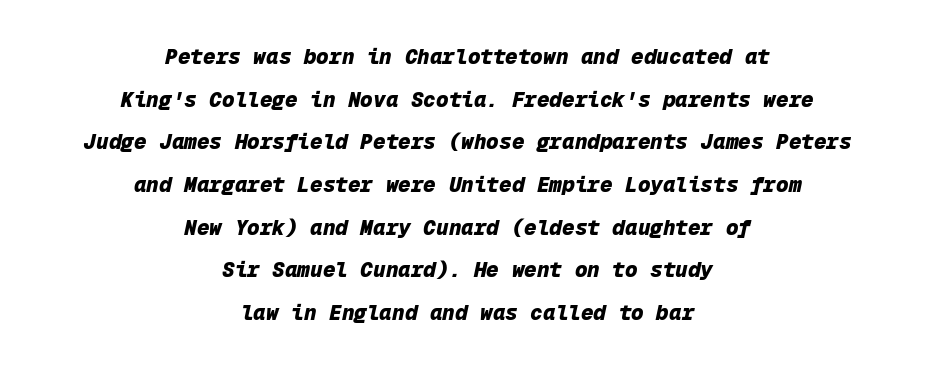
{"italic": "yes", "lean": "right", "slant_degrees": 12, "bold": "yes", "underline": "no", "align": "center", "line_spacing": "loose", "line_spacing_ratio": 2.03, "letter_spacing": "normal", "letter_spacing_em": 0.0, "glyph_px": 21}
